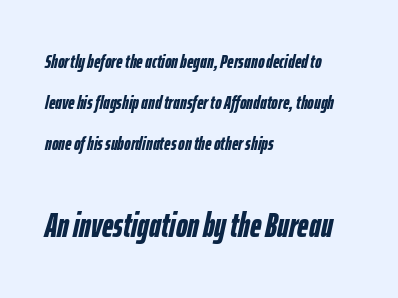
Q: Is the text bold? A: Yes.
Q: Is the text italic (slanted)? A: Yes, it leans right by about 12 degrees.
Q: Is the text underlined? A: No.
Q: How is the paragraph aligned? A: Left-aligned.
Q: Is the spacing between letters normal or unusually wide? A: Normal.
Q: Is the spacing between lines tight, normal or loose? A: Loose.
Q: Which block of text is set in a larger size, the first (top) or the second (bottom)? A: The second (bottom) one.
Q: Width (condensed, normal, or wide)? A: Condensed.
Q: Stroke contrast? A: Low.
Q: x-height? A: Medium.
Q: Monospaced? A: No.
